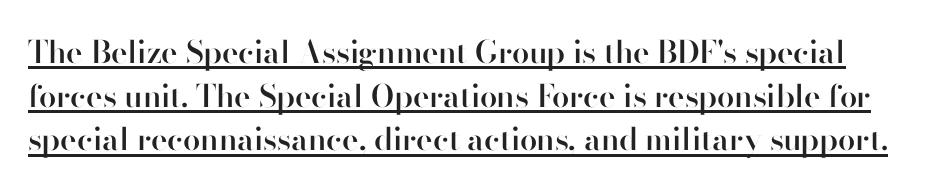
On the weight axis this lands at semibold, roughly 600. In terms of letterspacing, this is plain default setting. What decoration does the sample have? An underline. Spacing verdict: proportional, widths tailored to each character.
